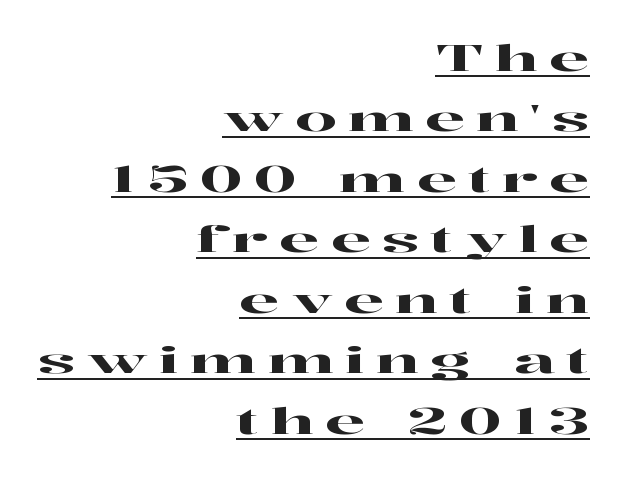
Q: Is the text italic (slanted)? A: No, it is upright.
Q: Is the typeface a serif or a sans-serif typeface? A: Serif.
Q: Is the text underlined? A: Yes.
Q: How is the paragraph aligned? A: Right-aligned.
Q: Is the spacing between letters normal or unusually wide? A: Unusually wide.
Q: Is the spacing between lines tight, normal or loose? A: Normal.
Q: Width (condensed, normal, or wide)? A: Wide.
Q: Stroke contrast? A: High.
Q: x-height? A: Medium.
Q: Monospaced? A: No.
